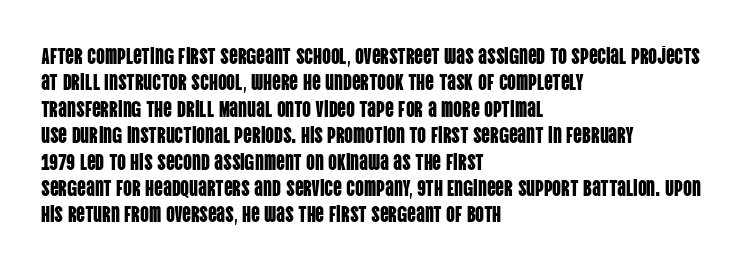
Q: Is the text italic (slanted)? A: No, it is upright.
Q: Is the text underlined? A: No.
Q: How is the paragraph aligned? A: Left-aligned.
Q: Is the spacing between letters normal or unusually wide? A: Normal.
